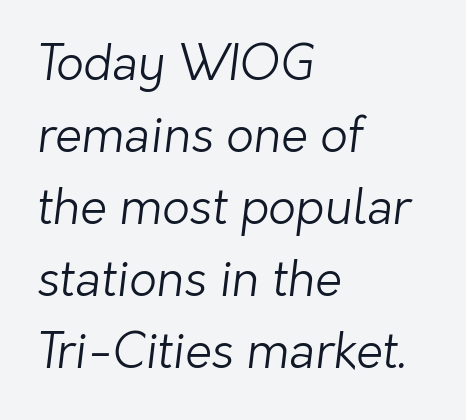
The image shows 48 px light sans-serif type; set left-aligned, normal line spacing (1.5x), normal letter spacing, not underlined; low stroke contrast and a medium x-height.
